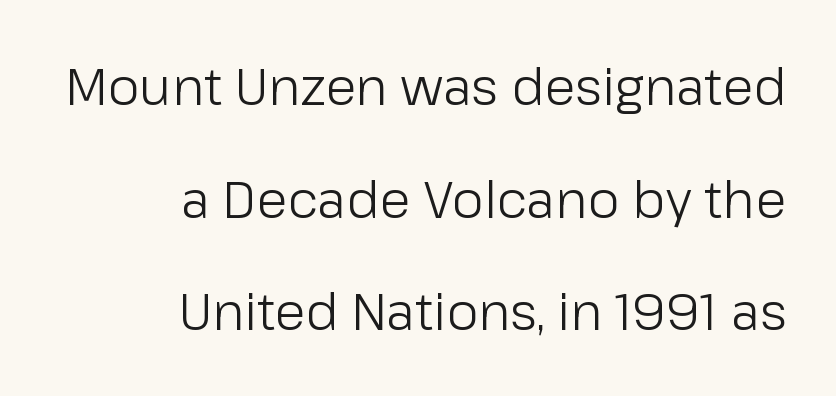
{"serif": "no", "italic": "no", "bold": "no", "weight": "light", "width": "normal", "stroke_contrast": "low", "x_height": "medium", "monospaced": "no", "underline": "no", "align": "right", "line_spacing": "loose", "line_spacing_ratio": 2.21, "letter_spacing": "normal", "letter_spacing_em": 0.0, "glyph_px": 51}
